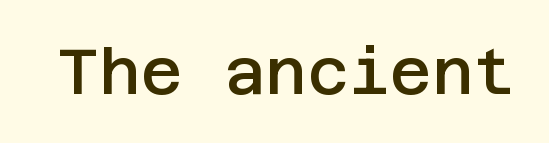
Check the space under the baseline: it is left empty. This sample uses an upright cut, with every glyph sitting square on the baseline. The letterforms sit shoulder to shoulder at normal distance. The characters display no serif detailing; their extremities are plain. Emphasis by weight is partial: semibold.
